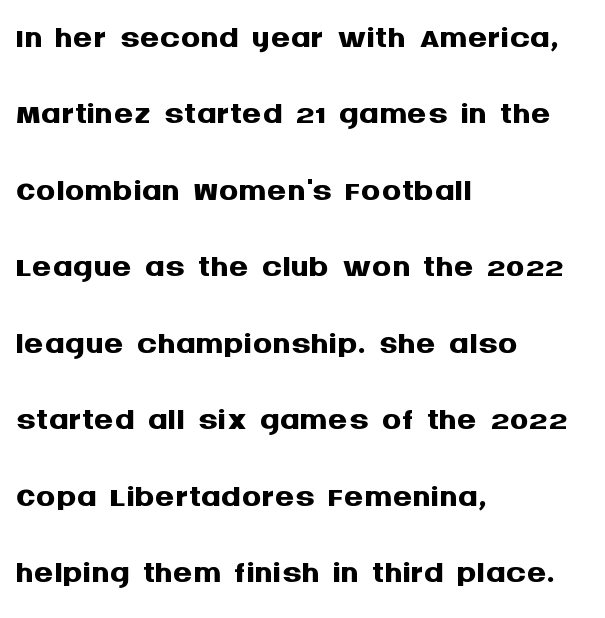
A normal amount of white space separates one row of letters from the next. This sample has the flowing, uneven cadence of proportional lettering. Nothing unusual about the tracking: characters are spaced as the font intends. The area under the type is left untouched.
